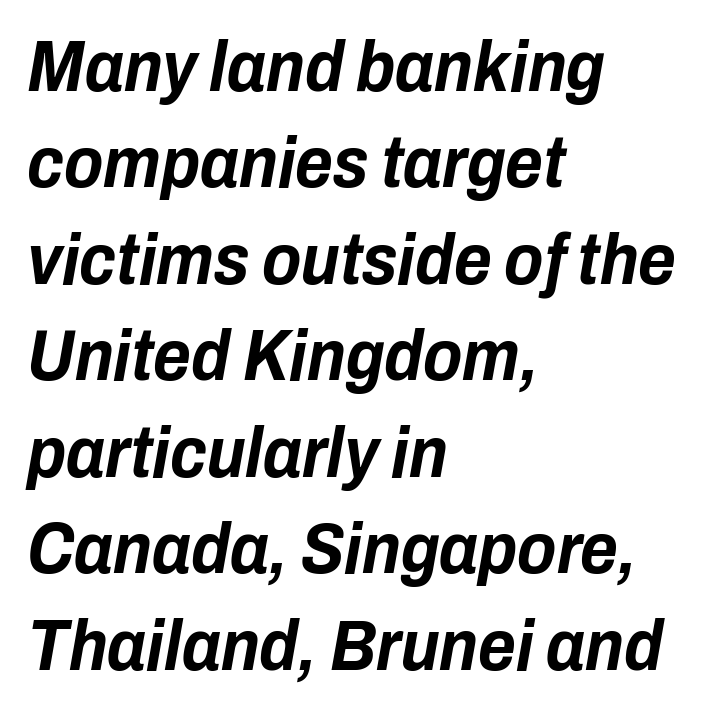
The image shows 72 px bold, condensed type, italic (leaning right); set left-aligned, normal line spacing (1.34x), normal letter spacing, not underlined; low stroke contrast and a medium x-height.
